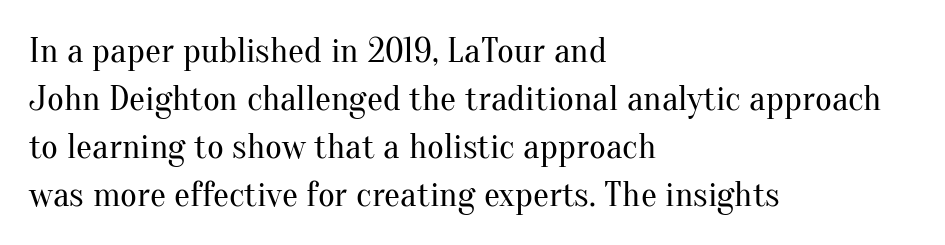
The letterforms sit shoulder to shoulder at normal distance. How would I describe the line gaps? Plain and ordinary. You could not count columns in this text — the font is proportionally spaced. Summary of weight: not heavy and not bold. Line beginnings align vertically; line endings do not. Ordinary non-slanted type is in use.
